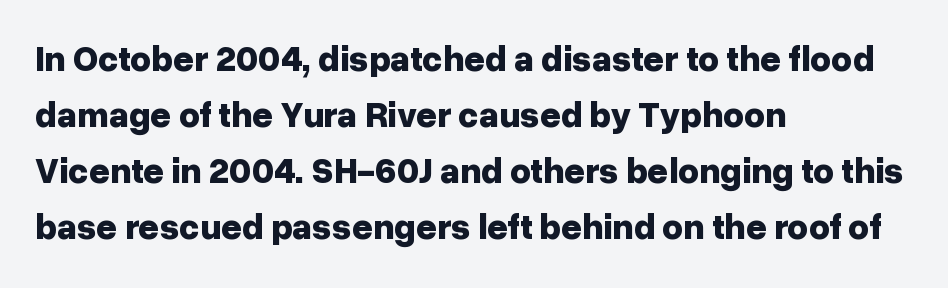
The image shows 36 px bold sans-serif type, upright; set left-aligned, normal line spacing (1.56x), normal letter spacing, not underlined; low stroke contrast and a medium x-height.
